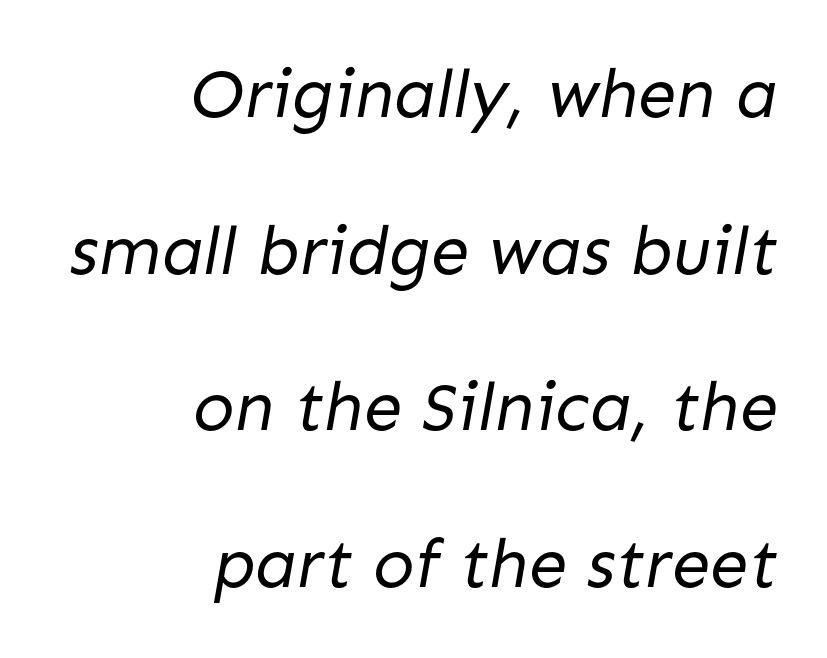
{"serif": "no", "bold": "no", "weight": "regular", "width": "normal", "stroke_contrast": "low", "x_height": "medium", "monospaced": "no", "underline": "no", "align": "right", "line_spacing": "loose", "line_spacing_ratio": 2.27, "letter_spacing": "normal", "letter_spacing_em": 0.0, "glyph_px": 69}
